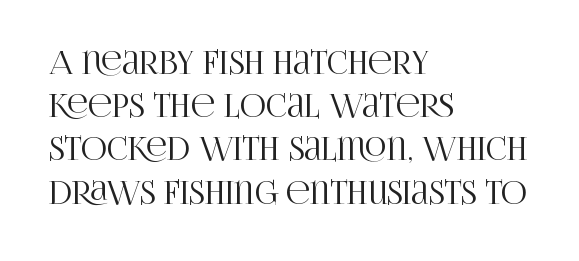
{"serif": "yes", "italic": "no", "width": "condensed", "stroke_contrast": "high", "x_height": "large", "monospaced": "no", "underline": "no", "align": "left", "line_spacing": "normal", "line_spacing_ratio": 1.35, "letter_spacing": "normal", "letter_spacing_em": 0.0, "glyph_px": 32}
